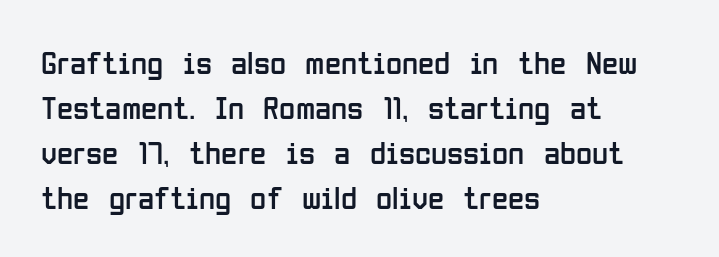
The image shows 33 px regular-weight, condensed sans-serif type, upright; set left-aligned, normal line spacing (1.36x), normal letter spacing, not underlined; low stroke contrast and a medium x-height.
